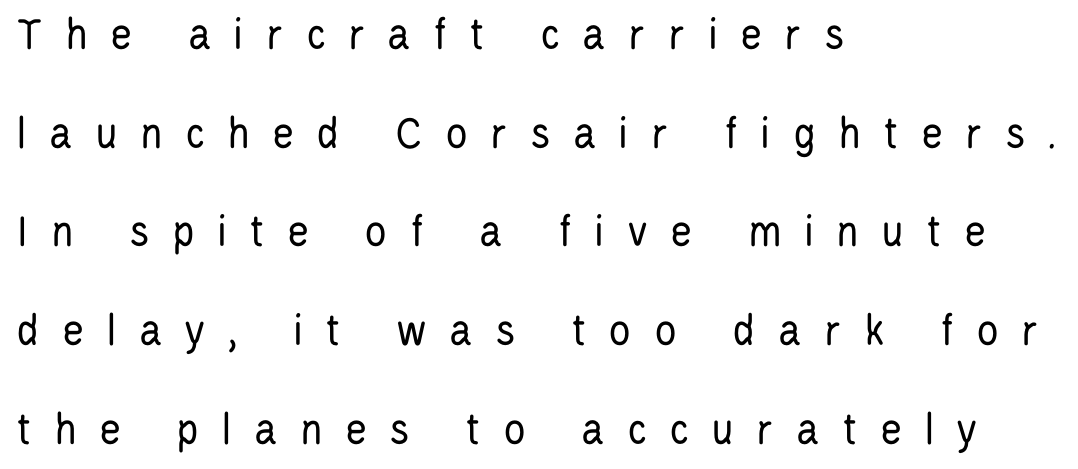
{"serif": "no", "italic": "no", "bold": "no", "weight": "regular", "width": "condensed", "stroke_contrast": "low", "x_height": "large", "monospaced": "no", "underline": "no", "align": "left", "line_spacing": "loose", "line_spacing_ratio": 2.1, "letter_spacing": "wide", "letter_spacing_em": 0.47, "glyph_px": 47}
